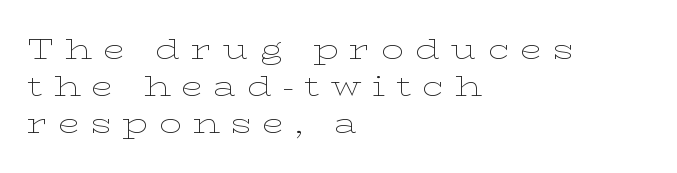
Q: Is the text bold? A: No.
Q: Is the text italic (slanted)? A: No, it is upright.
Q: Is the typeface a serif or a sans-serif typeface? A: Serif.
Q: Is the text underlined? A: No.
Q: How is the paragraph aligned? A: Left-aligned.
Q: Is the spacing between letters normal or unusually wide? A: Unusually wide.
Q: Is the spacing between lines tight, normal or loose? A: Normal.
Q: Width (condensed, normal, or wide)? A: Wide.
Q: Stroke contrast? A: Low.
Q: x-height? A: Medium.
Q: Monospaced? A: No.
